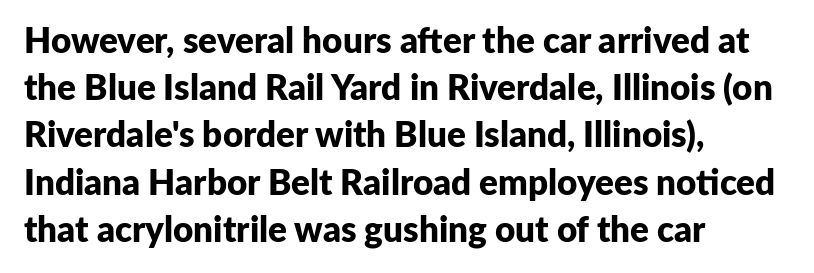
{"serif": "no", "italic": "no", "bold": "yes", "weight": "bold", "width": "normal", "stroke_contrast": "low", "x_height": "medium", "monospaced": "no", "underline": "no", "align": "left", "line_spacing": "normal", "line_spacing_ratio": 1.35, "letter_spacing": "normal", "letter_spacing_em": 0.0, "glyph_px": 35}
